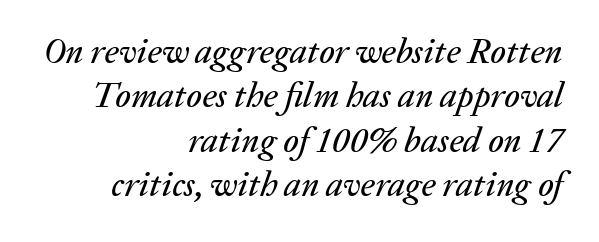
Does the lettering tilt? It does — this is italic. The line texture is even and compact thanks to regular tracking. Leading matches the norm, producing a regular column. Nobody drew a line under any word here. Note the varied advance widths — an 'i' is clearly narrower than an 'm'.
